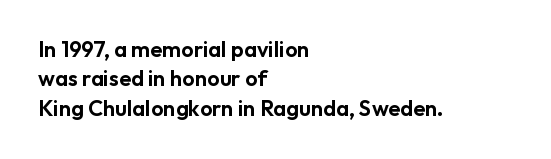
Q: Is the text italic (slanted)? A: No, it is upright.
Q: Is the text underlined? A: No.
Q: How is the paragraph aligned? A: Left-aligned.
Q: Is the spacing between letters normal or unusually wide? A: Normal.
Q: Is the spacing between lines tight, normal or loose? A: Normal.
